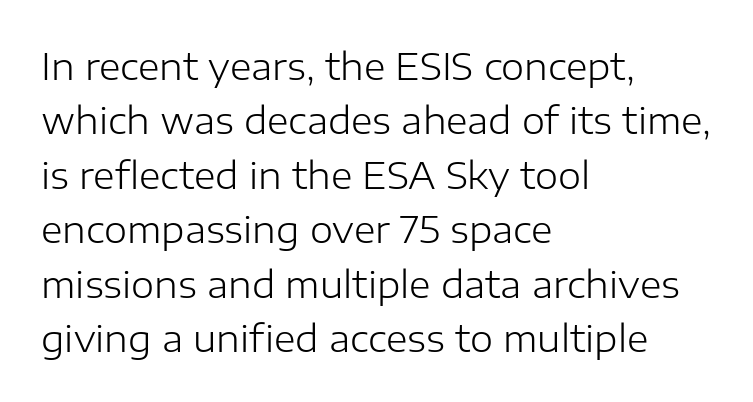
Q: Is the text bold? A: No.
Q: Is the text italic (slanted)? A: No, it is upright.
Q: Is the typeface a serif or a sans-serif typeface? A: Sans-serif.
Q: Is the text underlined? A: No.
Q: How is the paragraph aligned? A: Left-aligned.
Q: Is the spacing between letters normal or unusually wide? A: Normal.
Q: Is the spacing between lines tight, normal or loose? A: Normal.
Q: Width (condensed, normal, or wide)? A: Normal.
Q: Stroke contrast? A: Low.
Q: x-height? A: Medium.
Q: Monospaced? A: No.
